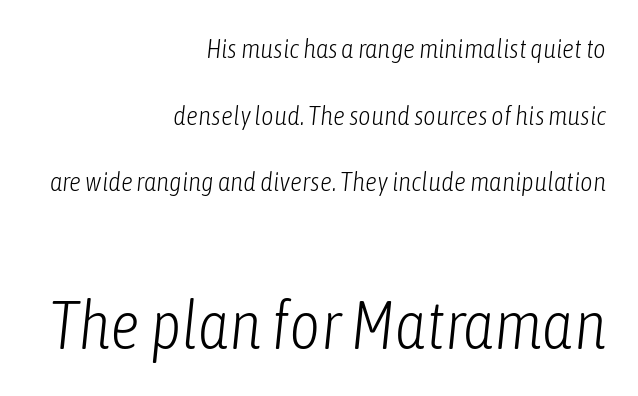
{"italic": "yes", "lean": "right", "slant_degrees": 6, "bold": "no", "weight": "light", "width": "condensed", "stroke_contrast": "low", "x_height": "medium", "monospaced": "no", "underline": "no", "align": "right", "line_spacing": "loose", "line_spacing_ratio": 2.47, "letter_spacing": "normal", "letter_spacing_em": 0.0, "larger_block": "second", "size_ratio": 2.48, "glyph_px": 67}
